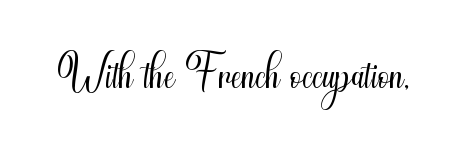
{"serif": "no", "bold": "no", "weight": "light", "width": "condensed", "stroke_contrast": "medium", "x_height": "small", "monospaced": "no", "underline": "no", "letter_spacing": "normal", "letter_spacing_em": 0.0, "glyph_px": 66}
